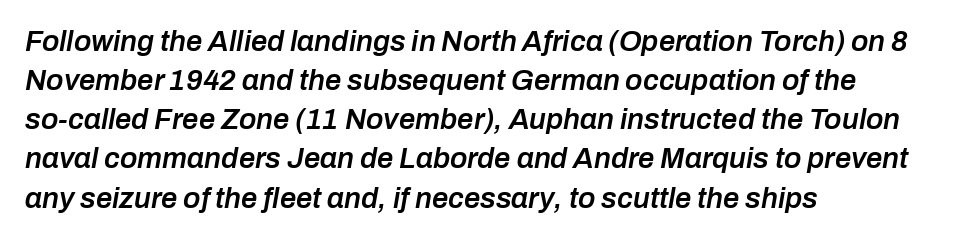
The image shows 29 px semibold type, italic (leaning right); set left-aligned, normal line spacing (1.35x), normal letter spacing, not underlined; low stroke contrast and a medium x-height.
